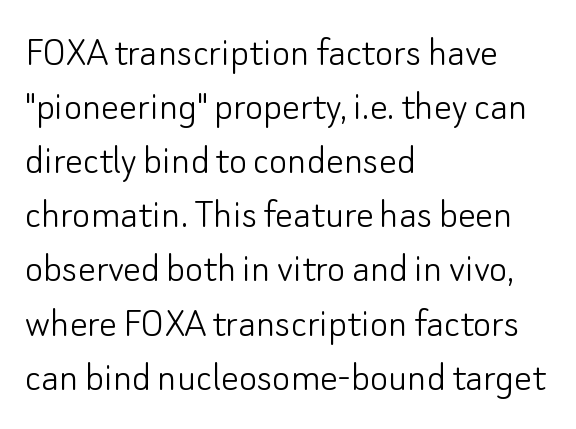
Q: Is the text bold? A: No.
Q: Is the text italic (slanted)? A: No, it is upright.
Q: Is the typeface a serif or a sans-serif typeface? A: Sans-serif.
Q: Is the text underlined? A: No.
Q: How is the paragraph aligned? A: Left-aligned.
Q: Is the spacing between letters normal or unusually wide? A: Normal.
Q: Width (condensed, normal, or wide)? A: Normal.
Q: Stroke contrast? A: Low.
Q: x-height? A: Small.
Q: Monospaced? A: No.
